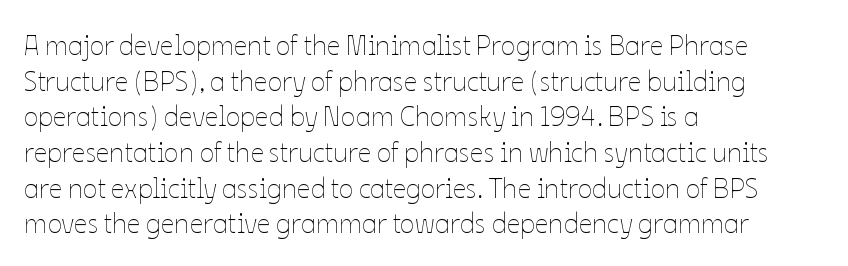
The image shows 27 px text type, upright; set left-aligned, normal line spacing (1.32x), normal letter spacing, not underlined.
